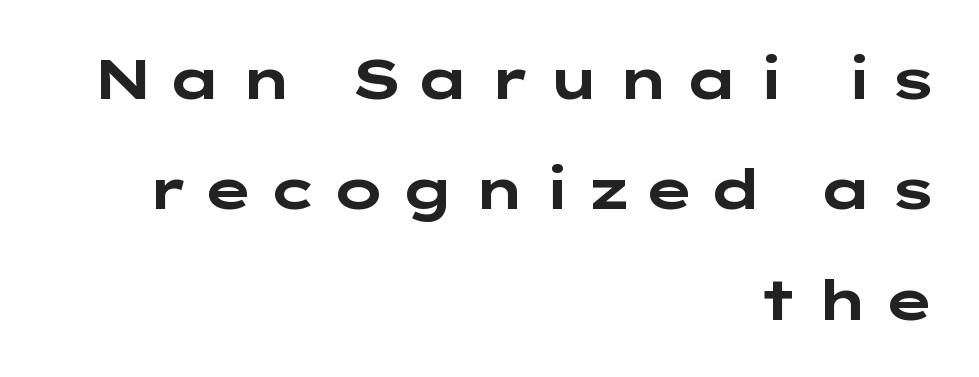
Serifs: no, the terminals of the letterforms are clean. Teacher's note: observe the even right margin — that is flush-right alignment. The letterforms stand isolated, each surrounded by extra space. If you drew a line through each stem, it would be perfectly vertical. Plenty of ink on the page — the face is bold.
